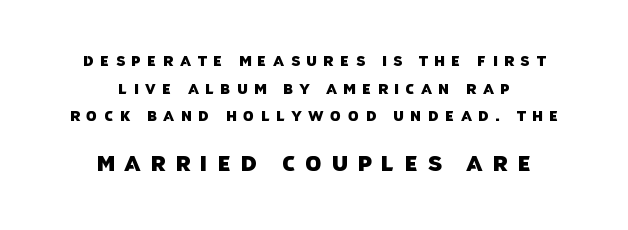
{"underline": "no", "align": "center", "line_spacing": "loose", "line_spacing_ratio": 1.97, "letter_spacing": "wide", "letter_spacing_em": 0.46, "larger_block": "second", "size_ratio": 1.5, "glyph_px": 21}
